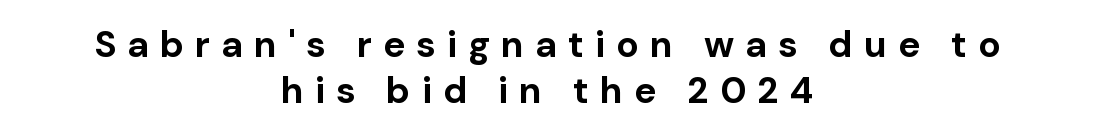
{"serif": "no", "italic": "no", "bold": "yes", "weight": "bold", "width": "normal", "stroke_contrast": "low", "x_height": "medium", "monospaced": "no", "underline": "no", "align": "center", "line_spacing_ratio": 1.24, "letter_spacing": "wide", "letter_spacing_em": 0.3, "glyph_px": 37}
